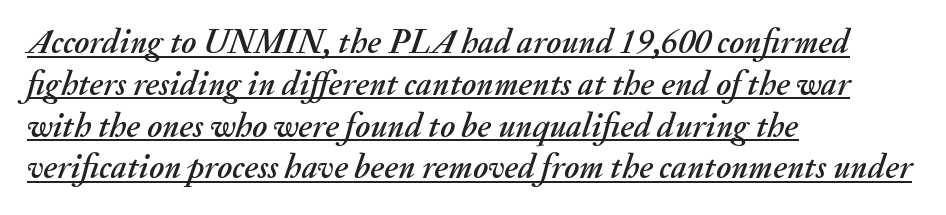
{"italic": "yes", "lean": "right", "slant_degrees": 20, "width": "normal", "stroke_contrast": "medium", "x_height": "small", "monospaced": "no", "underline": "yes", "align": "left", "line_spacing_ratio": 1.23, "letter_spacing": "normal", "letter_spacing_em": 0.0, "glyph_px": 34}
